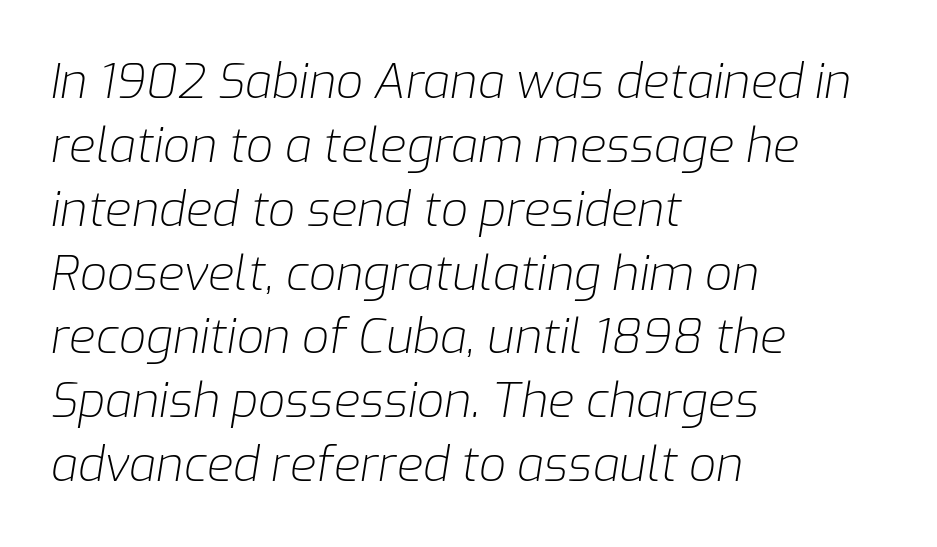
Q: Is the text bold? A: No.
Q: Is the text italic (slanted)? A: Yes, it leans right by about 9 degrees.
Q: Is the text underlined? A: No.
Q: How is the paragraph aligned? A: Left-aligned.
Q: Is the spacing between letters normal or unusually wide? A: Normal.
Q: Is the spacing between lines tight, normal or loose? A: Normal.
Q: Width (condensed, normal, or wide)? A: Normal.
Q: Stroke contrast? A: Low.
Q: x-height? A: Medium.
Q: Monospaced? A: No.
